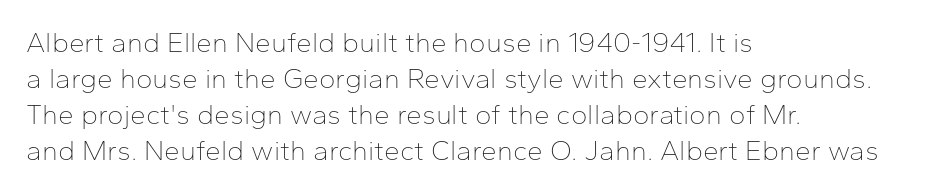
Does the lettering tilt? It doesn't — this is upright. This is not heavy type; no bold has been used. A typesetter would call this zero additional tracking. Grotesque or geometric, the face here clearly has no serifs. All the whitespace from short lines collects on the right.
